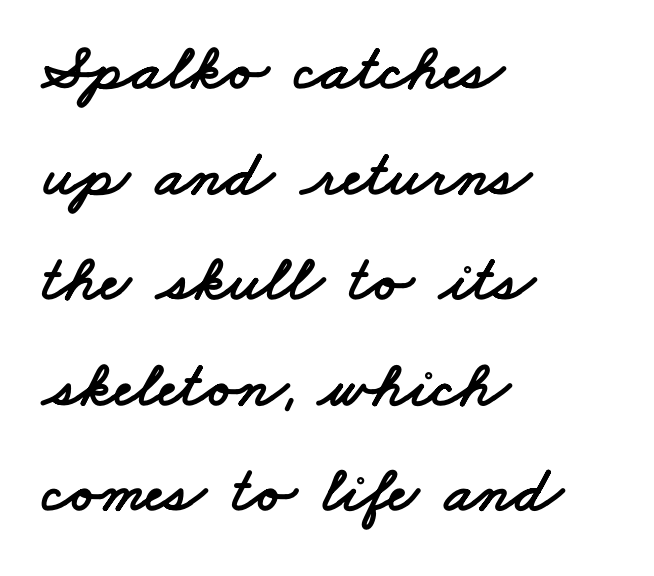
The image shows 66 px wide sans-serif type; set left-aligned, normal line spacing (1.6x), normal letter spacing, not underlined; low stroke contrast and a small x-height.
